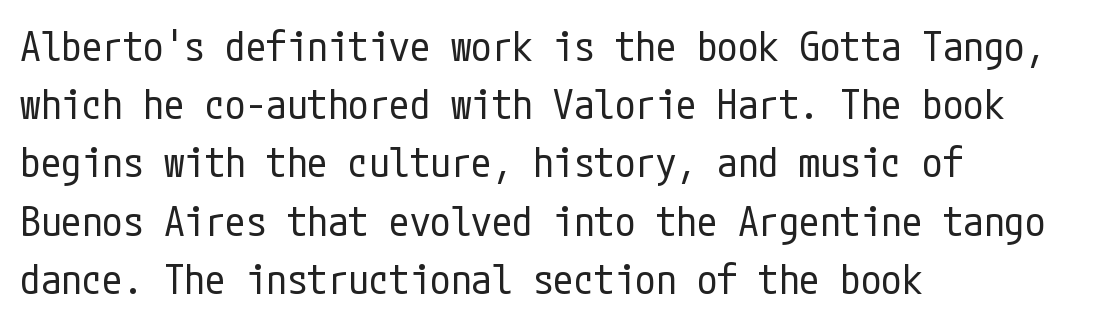
Q: Is the text bold? A: No.
Q: Is the text italic (slanted)? A: No, it is upright.
Q: Is the typeface a serif or a sans-serif typeface? A: Sans-serif.
Q: Is the text underlined? A: No.
Q: How is the paragraph aligned? A: Left-aligned.
Q: Is the spacing between letters normal or unusually wide? A: Normal.
Q: Is the spacing between lines tight, normal or loose? A: Normal.
Q: Width (condensed, normal, or wide)? A: Condensed.
Q: Stroke contrast? A: Low.
Q: x-height? A: Medium.
